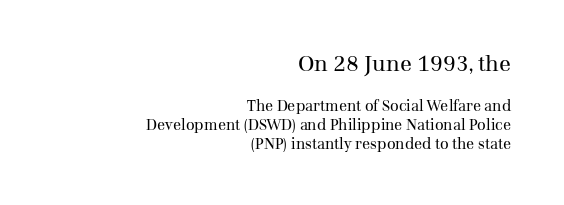
{"italic": "no", "bold": "no", "underline": "no", "align": "right", "line_spacing": "normal", "line_spacing_ratio": 1.27, "letter_spacing": "normal", "letter_spacing_em": 0.0, "larger_block": "first", "size_ratio": 1.47, "glyph_px": 22}
